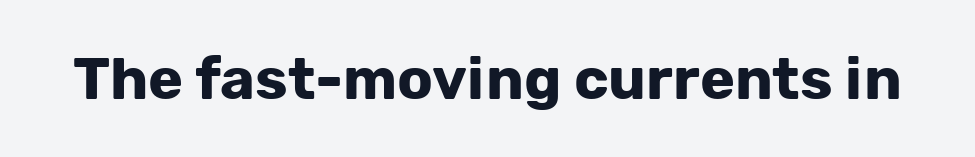
The zone under the glyphs is completely vacant. The designer went with a sans here, leaving each stem footless. A full-strength bold gives these letters their thick strokes. Is there any slant? The stems are plumb. You could not count columns in this text — the font is proportionally spaced.
